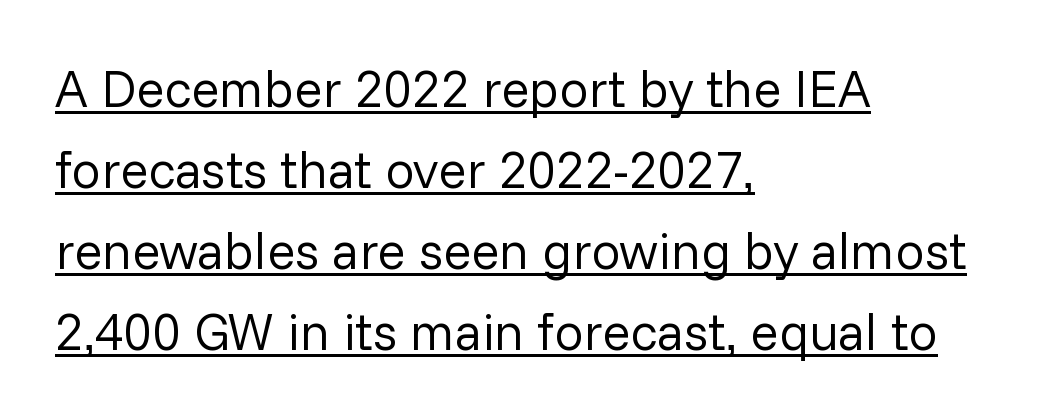
Q: Is the text bold? A: No.
Q: Is the text italic (slanted)? A: No, it is upright.
Q: Is the typeface a serif or a sans-serif typeface? A: Sans-serif.
Q: Is the text underlined? A: Yes.
Q: How is the paragraph aligned? A: Left-aligned.
Q: Is the spacing between letters normal or unusually wide? A: Normal.
Q: Is the spacing between lines tight, normal or loose? A: Normal.
Q: Width (condensed, normal, or wide)? A: Normal.
Q: Stroke contrast? A: Low.
Q: x-height? A: Medium.
Q: Monospaced? A: No.
